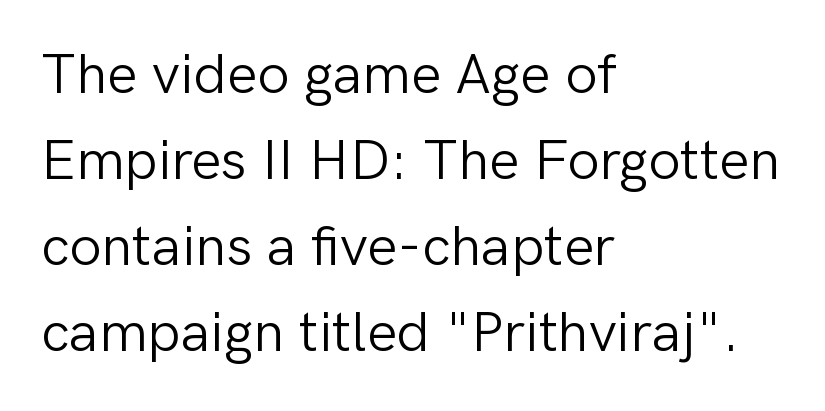
The image shows 57 px light sans-serif type, upright; set left-aligned, normal line spacing (1.51x), normal letter spacing, not underlined; low stroke contrast and a medium x-height.
